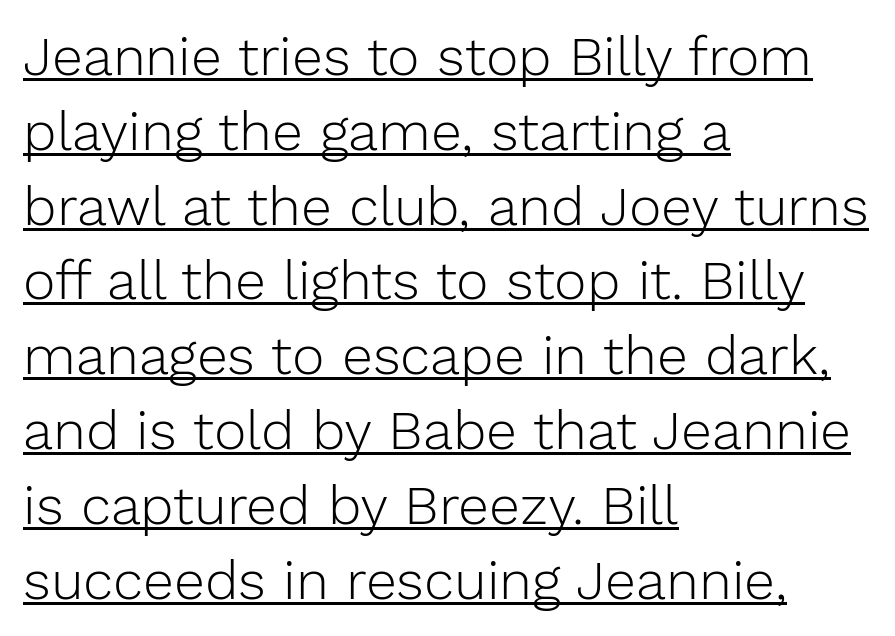
{"serif": "no", "italic": "no", "bold": "no", "weight": "light", "width": "normal", "stroke_contrast": "low", "x_height": "medium", "monospaced": "no", "underline": "yes", "align": "left", "line_spacing": "normal", "line_spacing_ratio": 1.36, "letter_spacing": "normal", "letter_spacing_em": 0.0, "glyph_px": 55}
